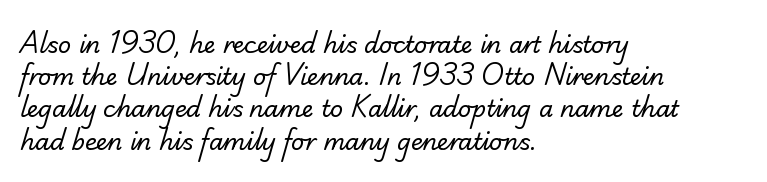
The image shows 23 px text type; set left-aligned, normal line spacing (1.4x), normal letter spacing, not underlined.
